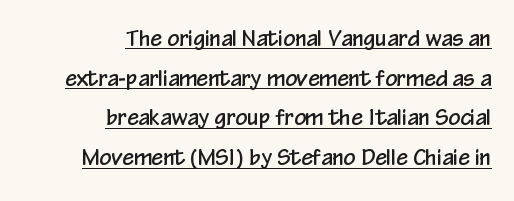
Q: Is the text italic (slanted)? A: No, it is upright.
Q: Is the text underlined? A: Yes.
Q: How is the paragraph aligned? A: Right-aligned.
Q: Is the spacing between letters normal or unusually wide? A: Normal.
